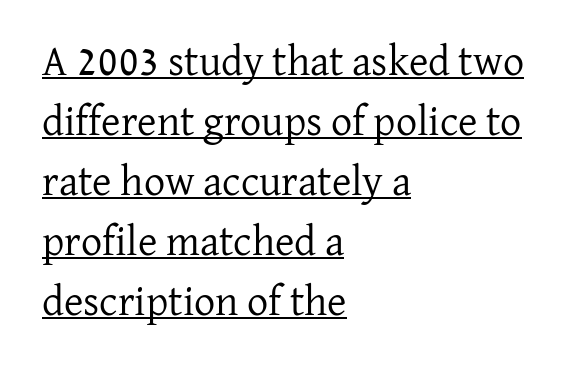
The image shows 42 px regular-weight serif type, upright; set left-aligned, normal line spacing (1.43x), normal letter spacing, underlined; low stroke contrast and a medium x-height.
